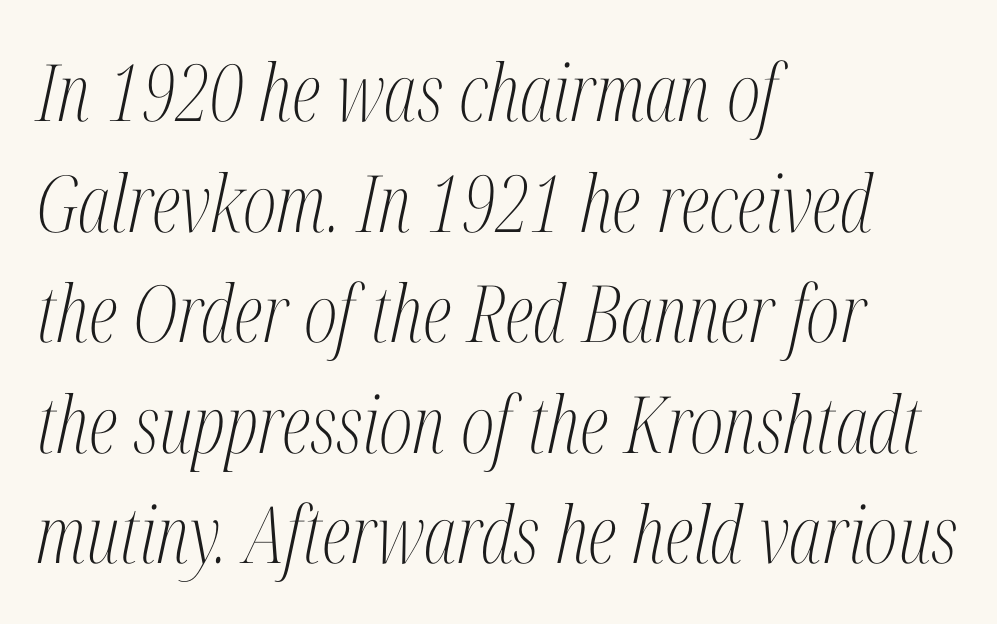
The image shows 79 px light, condensed serif type, italic (leaning right); set left-aligned, normal line spacing (1.4x), normal letter spacing, not underlined; medium stroke contrast and a medium x-height.
